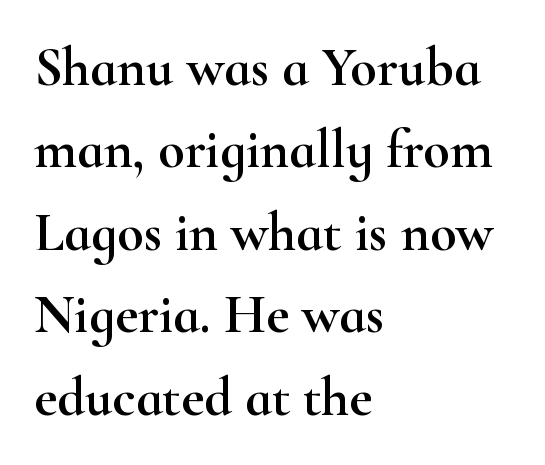
Q: Is the text italic (slanted)? A: No, it is upright.
Q: Is the typeface a serif or a sans-serif typeface? A: Serif.
Q: Is the text underlined? A: No.
Q: How is the paragraph aligned? A: Left-aligned.
Q: Is the spacing between letters normal or unusually wide? A: Normal.
Q: Is the spacing between lines tight, normal or loose? A: Normal.
Q: Width (condensed, normal, or wide)? A: Wide.
Q: Stroke contrast? A: High.
Q: x-height? A: Small.
Q: Monospaced? A: No.
